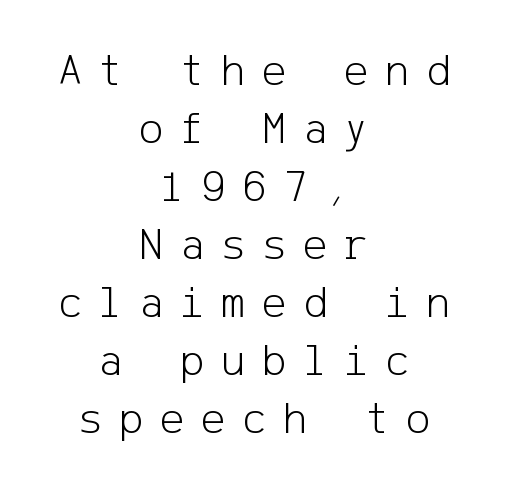
Stem width sits at or under what a default text font uses. Short note: letters widely spaced. The glyphs in this specimen are sans serif. This rendering features lettering with no underline. The type sits square on the baseline with zero lean.
